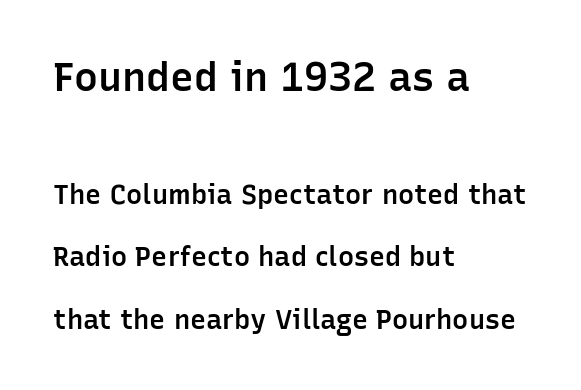
One-word summary of the alignment: left. Proportional: the letters do not fall into vertical columns. You could call the tracking neutral — neither tight nor loose. Baseline-to-baseline distance is far greater than the letter height. Every character sits straight up, as roman type does.
